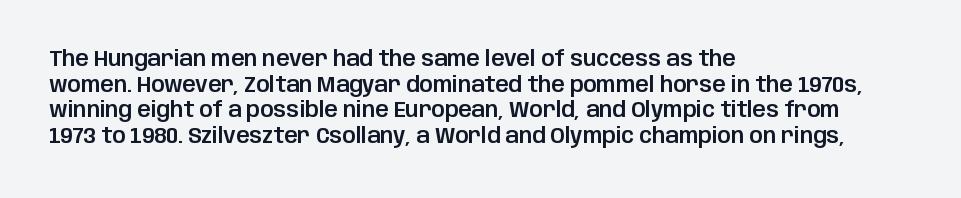
{"italic": "no", "underline": "no", "align": "left", "line_spacing_ratio": 1.22, "letter_spacing": "normal", "letter_spacing_em": 0.0, "glyph_px": 21}
